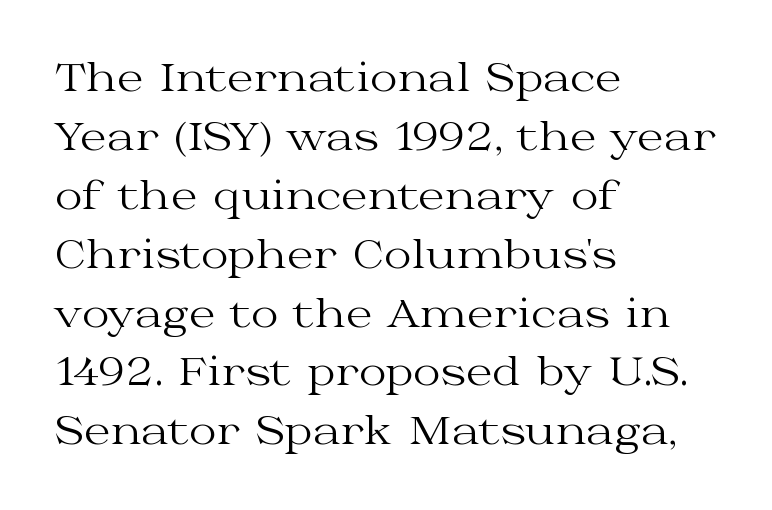
The image shows 38 px regular-weight, wide serif type, upright; set left-aligned, normal line spacing (1.55x), normal letter spacing, not underlined; medium stroke contrast and a medium x-height.
